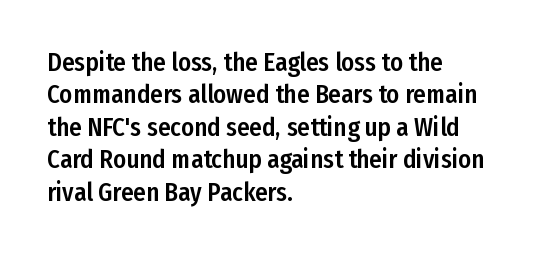
{"italic": "no", "underline": "no", "align": "left", "line_spacing": "normal", "line_spacing_ratio": 1.3, "letter_spacing": "normal", "letter_spacing_em": 0.0, "glyph_px": 25}
